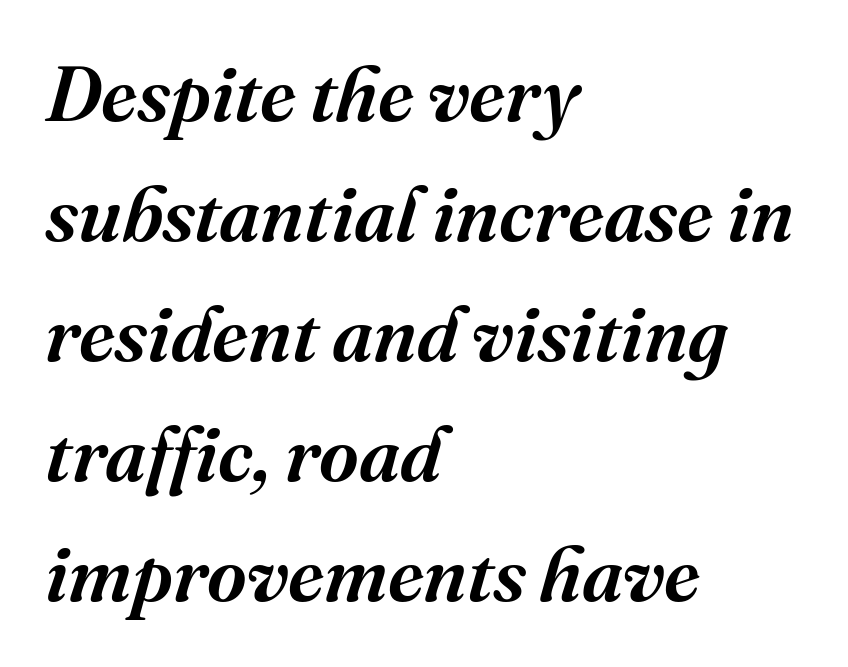
The face used here is proportionally spaced, like ordinary book or web type. Words float on clear page, feet unadorned. Stroke terminals: seriffed. In terms of posture, this sample is oblique. The lines in this sample share a left origin and differ only in where they stop. This block has exactly the height ordinary leading produces.
